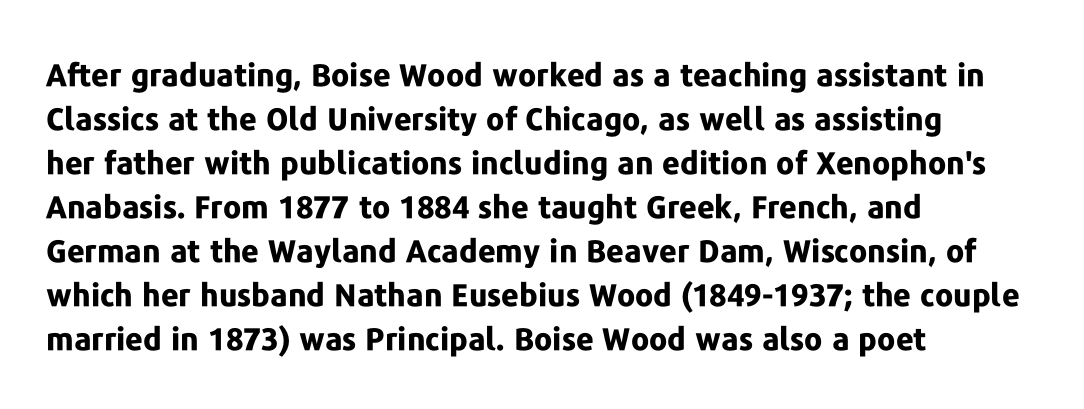
It's the straight-up-and-down kind of type. Character widths vary here, with narrow letters taking less room than wide ones. Type style note: lacks serifs. Summary of vertical rhythm: regular, with standard interline spacing. The letterforms sit shoulder to shoulder at normal distance.
